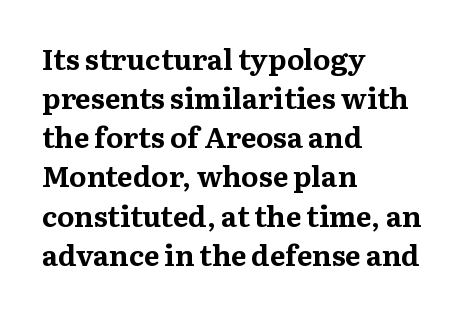
Q: Is the text bold? A: Yes.
Q: Is the text italic (slanted)? A: No, it is upright.
Q: Is the typeface a serif or a sans-serif typeface? A: Serif.
Q: Is the text underlined? A: No.
Q: How is the paragraph aligned? A: Left-aligned.
Q: Is the spacing between letters normal or unusually wide? A: Normal.
Q: Is the spacing between lines tight, normal or loose? A: Normal.
Q: Width (condensed, normal, or wide)? A: Normal.
Q: Stroke contrast? A: Medium.
Q: x-height? A: Medium.
Q: Monospaced? A: No.
